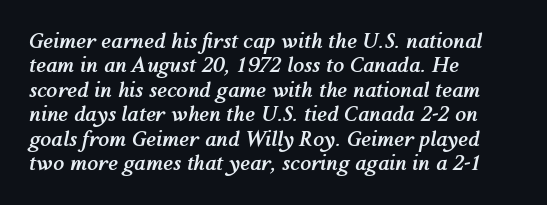
The image shows 20 px bold type, italic (leaning right); set left-aligned, line spacing 1.22x, normal letter spacing, not underlined.
